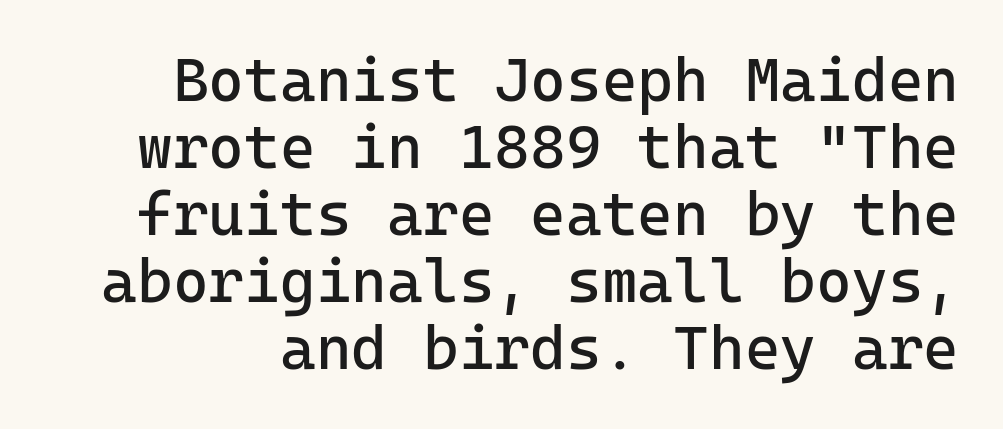
The image shows 61 px regular-weight sans-serif type, upright; set tight line spacing (1.1x), normal letter spacing, not underlined; low stroke contrast and a medium x-height.
